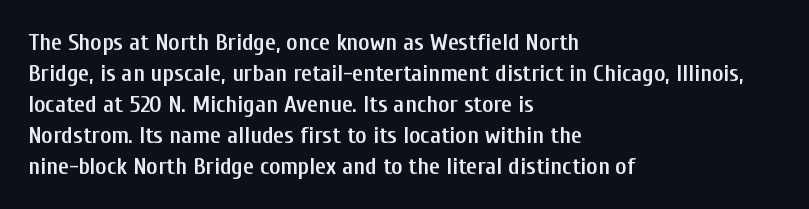
{"italic": "no", "bold": "semi", "underline": "no", "align": "left", "line_spacing": "normal", "line_spacing_ratio": 1.29, "letter_spacing": "normal", "letter_spacing_em": 0.0, "glyph_px": 24}
